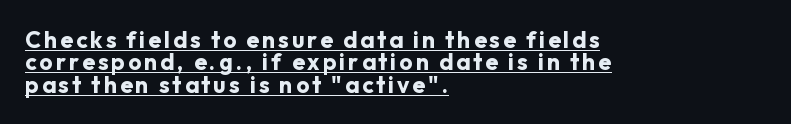
Q: Is the text bold? A: Yes.
Q: Is the text italic (slanted)? A: No, it is upright.
Q: Is the text underlined? A: Yes.
Q: How is the paragraph aligned? A: Left-aligned.
Q: Is the spacing between lines tight, normal or loose? A: Tight.
